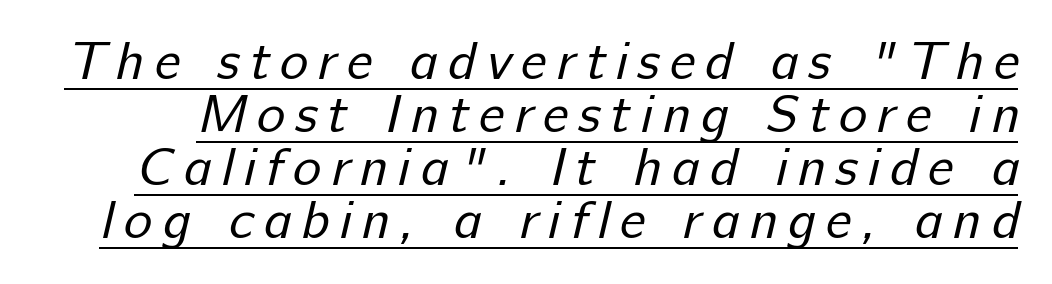
{"serif": "no", "bold": "no", "weight": "regular", "width": "normal", "stroke_contrast": "low", "x_height": "medium", "monospaced": "no", "underline": "yes", "line_spacing": "tight", "line_spacing_ratio": 0.98, "glyph_px": 54}
